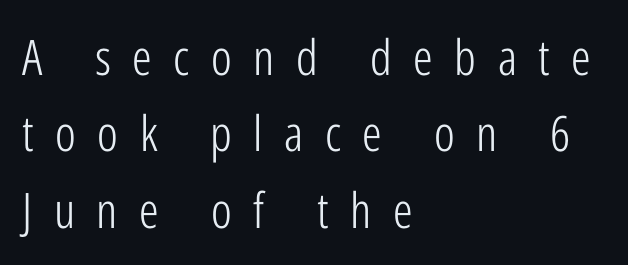
{"serif": "no", "italic": "no", "bold": "no", "weight": "light", "width": "condensed", "stroke_contrast": "low", "x_height": "medium", "monospaced": "no", "underline": "no", "align": "left", "line_spacing": "normal", "line_spacing_ratio": 1.56, "letter_spacing": "wide", "letter_spacing_em": 0.44, "glyph_px": 49}
